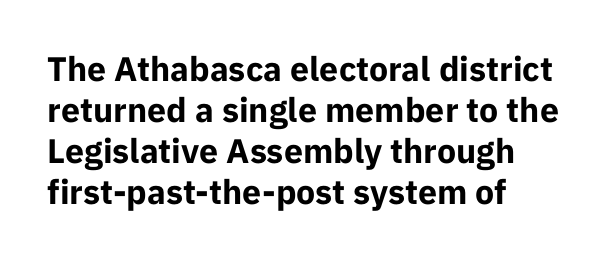
The image shows 34 px bold sans-serif type, upright; set left-aligned, line spacing 1.21x, normal letter spacing, not underlined; low stroke contrast and a medium x-height.
